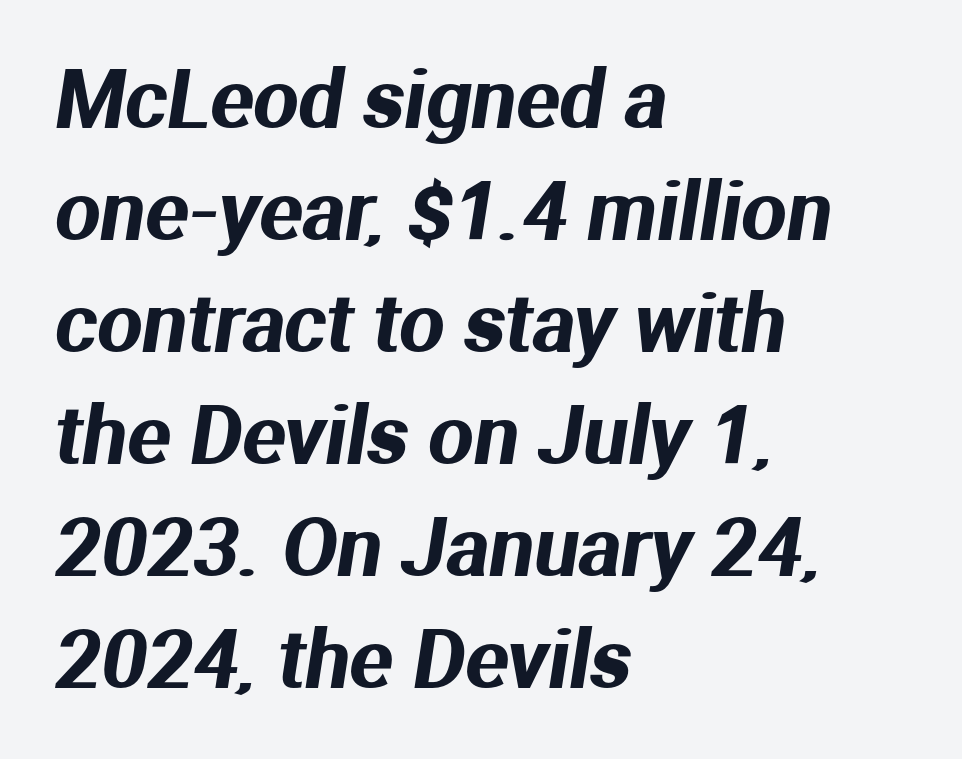
The image shows 80 px sans-serif type; set left-aligned, normal line spacing (1.4x), normal letter spacing, not underlined; medium stroke contrast and a medium x-height.
